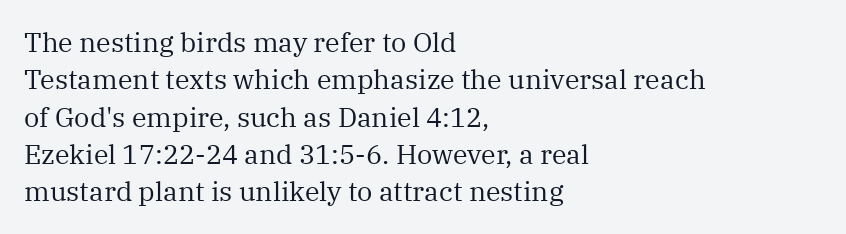
Interline gaps are of average width in this sample. Inter-character spacing is left at the font's built-in metrics. If you drew a line through each stem, it would be perfectly vertical. Words float on clear page, feet unadorned. Each line starts at the same left margin while the right side varies.
